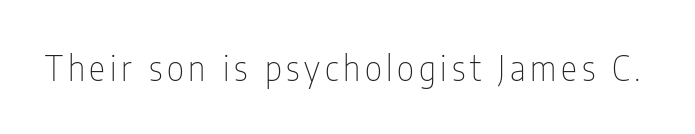
{"serif": "no", "italic": "no", "bold": "no", "weight": "thin", "width": "condensed", "stroke_contrast": "low", "x_height": "medium", "monospaced": "no", "underline": "no", "glyph_px": 34}
